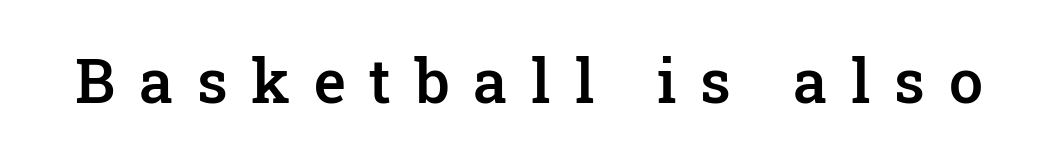
You could not count columns in this text — the font is proportionally spaced. Words float on clear page, feet unadorned. The strokes are fattened partway — semibold, not bold. A typesetter would mark this as roman, not italic. Letterform terminals end in serifs throughout the passage.
